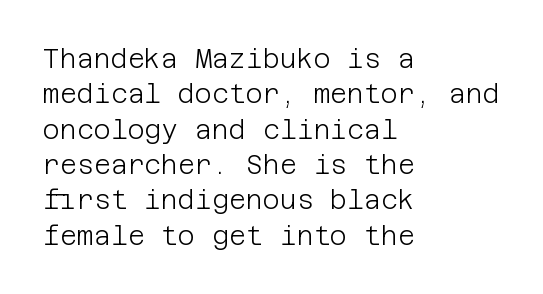
Vertically, the passage feels balanced, rows spaced as you'd expect. No italicization has been applied; the sample stays upright. A bare baseline throughout the passage. Think standard paragraph weight, or any step lighter than that.
